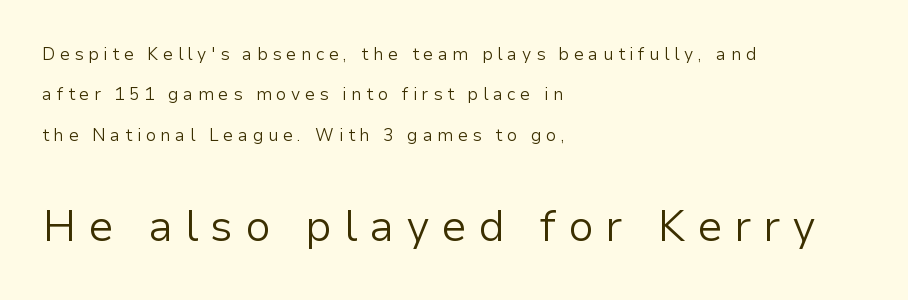
{"serif": "no", "italic": "no", "bold": "no", "weight": "light", "width": "normal", "stroke_contrast": "low", "x_height": "medium", "monospaced": "no", "underline": "no", "align": "left", "line_spacing": "loose", "line_spacing_ratio": 2.37, "letter_spacing": "wide", "letter_spacing_em": 0.27, "larger_block": "second", "size_ratio": 2.53, "glyph_px": 43}
